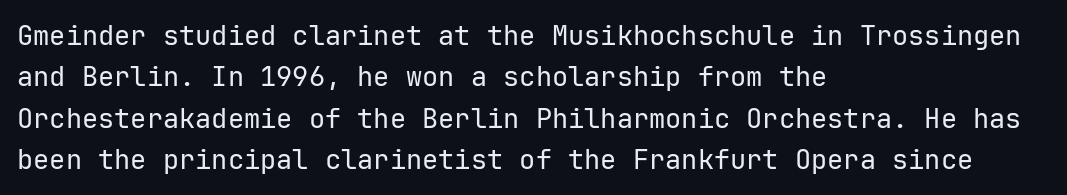
In terms of leading, this rendering sits right in the middle. The lettering stays uniformly vertical, giving the passage a roman look. Decoration check: the copy has no underline. The passage shown is not bold in any degree. How are the letters spaced? Ordinarily, with no added tracking.
